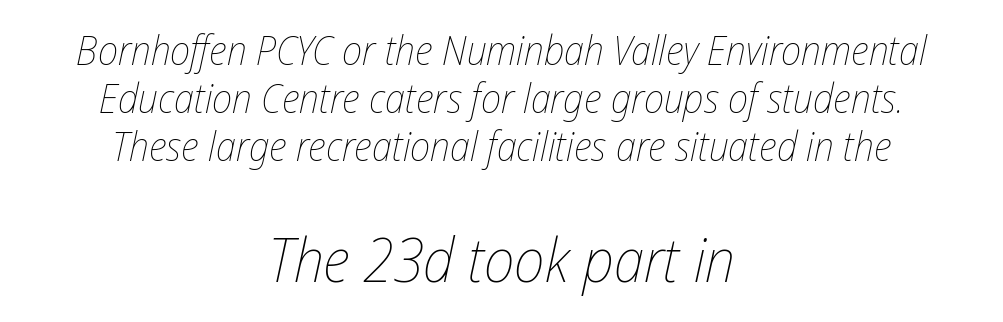
Q: Is the text bold? A: No.
Q: Is the text italic (slanted)? A: Yes, it leans right by about 12 degrees.
Q: Is the text underlined? A: No.
Q: How is the paragraph aligned? A: Centered.
Q: Is the spacing between letters normal or unusually wide? A: Normal.
Q: Which block of text is set in a larger size, the first (top) or the second (bottom)? A: The second (bottom) one.
Q: Width (condensed, normal, or wide)? A: Condensed.
Q: Stroke contrast? A: Low.
Q: x-height? A: Medium.
Q: Monospaced? A: No.
